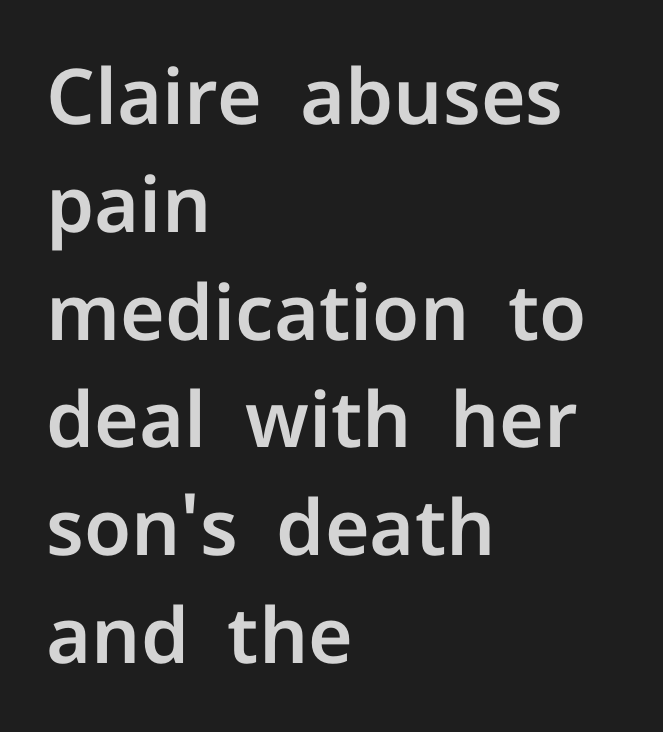
The space between consecutive lines is moderate. The passage shown is not underscored anywhere. The face used here is a sans, in the tradition of grotesques and geometrics. Observe the ordinary spacing: letters are neighbours, not strangers. The lettering stays uniformly vertical, giving the passage a roman look.
